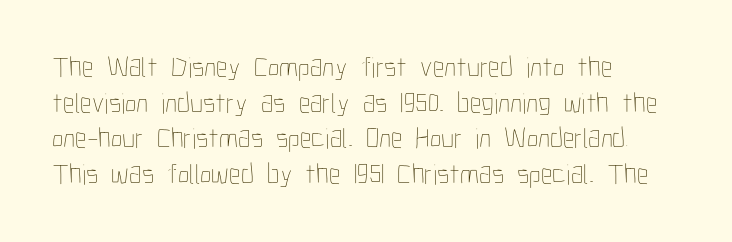
The image shows 29 px thin, condensed type, upright; set left-aligned, line spacing 1.23x, normal letter spacing, not underlined; low stroke contrast and a medium x-height.
